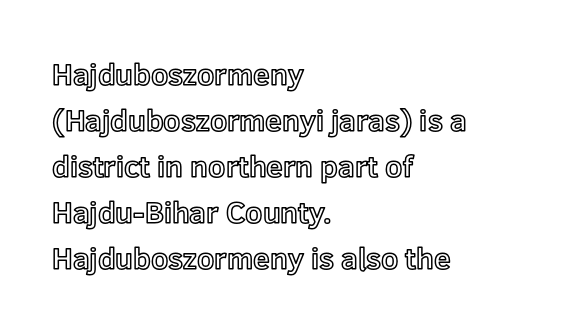
Q: Is the text italic (slanted)? A: No, it is upright.
Q: Is the text underlined? A: No.
Q: How is the paragraph aligned? A: Left-aligned.
Q: Is the spacing between letters normal or unusually wide? A: Normal.
Q: Is the spacing between lines tight, normal or loose? A: Normal.
Q: Width (condensed, normal, or wide)? A: Normal.
Q: x-height? A: Medium.
Q: Monospaced? A: No.
